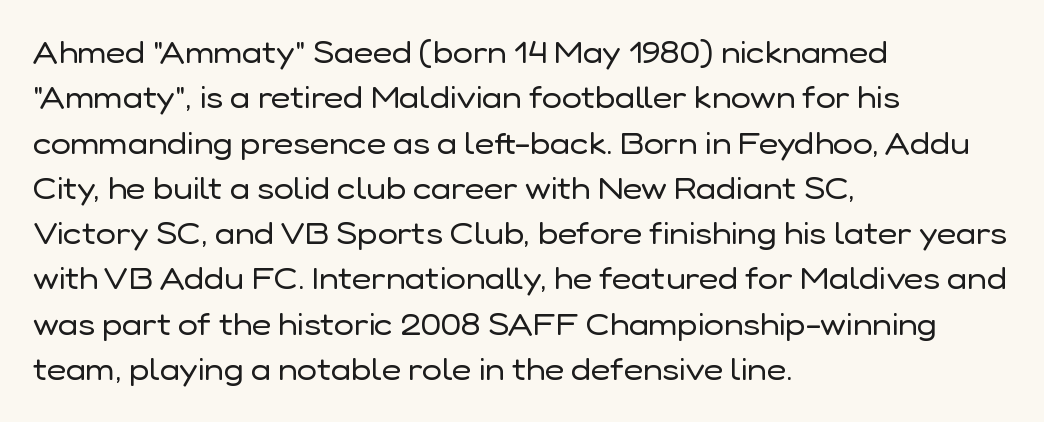
Is this a fixed-width face? No — the glyphs have proportional, varying widths. Stroke thickness stays within the range of a standard reading face or lighter. These lines are composed in type without serifs. Reading down the column, the eye jumps a familiar distance to each next line. Posture: upright roman.
